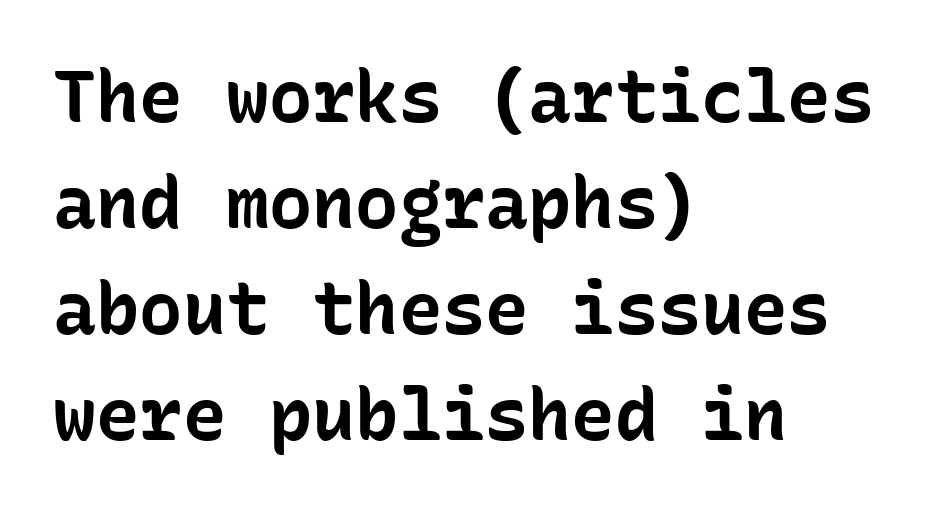
{"serif": "no", "italic": "no", "bold": "yes", "weight": "bold", "width": "normal", "stroke_contrast": "low", "x_height": "medium", "monospaced": "yes", "underline": "no", "align": "left", "line_spacing": "normal", "line_spacing_ratio": 1.47, "letter_spacing": "normal", "letter_spacing_em": 0.0, "glyph_px": 72}
